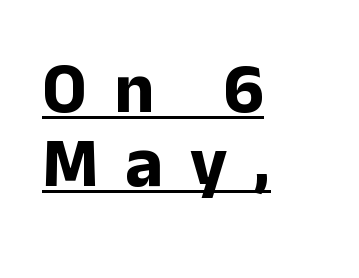
The image shows 71 px bold sans-serif type, upright; set left-aligned, tight line spacing (1.04x), unusually wide letter spacing (+0.38 em), underlined; low stroke contrast and a medium x-height.
